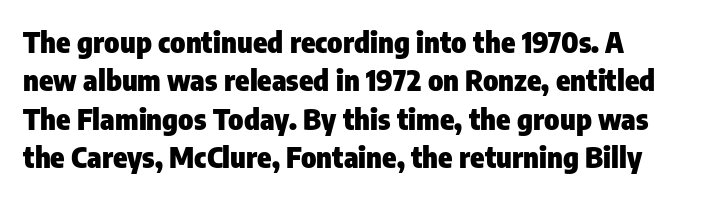
The image shows 29 px heavy, condensed sans-serif type, upright; set normal line spacing (1.32x), normal letter spacing, not underlined; low stroke contrast and a medium x-height.
